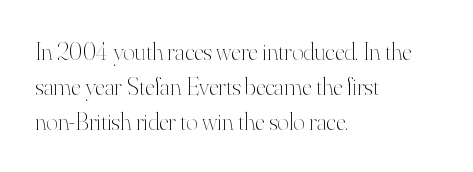
{"italic": "no", "bold": "no", "underline": "no", "align": "left", "line_spacing": "normal", "line_spacing_ratio": 1.4, "letter_spacing": "normal", "letter_spacing_em": 0.0, "glyph_px": 25}
